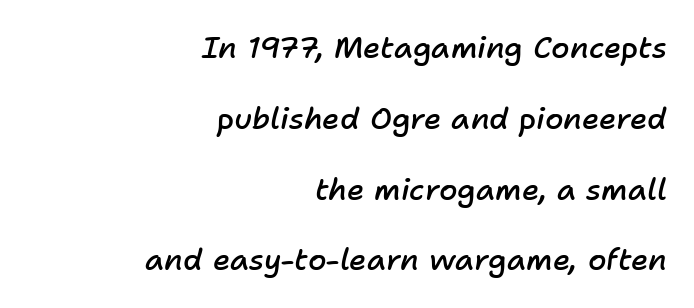
Has an underline been added? It has not. A fair bit of extra ink — the face is semibold, not bold. These lines stand farther apart than default settings would place them. This sample has the flowing, uneven cadence of proportional lettering. Posture: slanted. Compared with a flush-left layout, this one pins lines to the opposite, right side.
